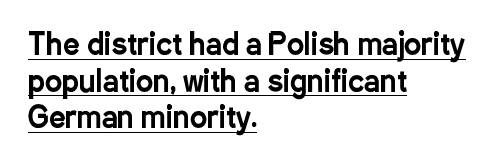
This is roman type, the default non-slanted kind. Varying glyph widths throughout — classic text-font behaviour. Visually the block forms a straight wall on the left and a jagged coastline on the right. Decoration check: the copy is underlined. Glyph-to-glyph distance matches everyday printed text. A normal amount of white space separates one row of letters from the next.
